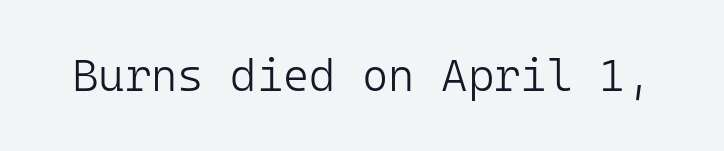
The image shows 45 px light sans-serif type, upright, monospaced; set normal letter spacing, not underlined; low stroke contrast and a medium x-height.
